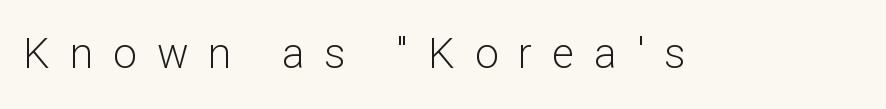
{"serif": "no", "italic": "no", "bold": "no", "weight": "light", "width": "normal", "stroke_contrast": "low", "x_height": "medium", "monospaced": "no", "underline": "no", "letter_spacing": "wide", "letter_spacing_em": 0.48, "glyph_px": 42}
